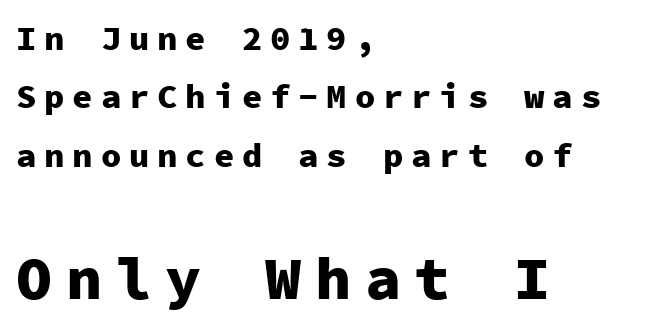
Q: Is the text bold? A: Yes.
Q: Is the text italic (slanted)? A: No, it is upright.
Q: Is the typeface a serif or a sans-serif typeface? A: Sans-serif.
Q: Is the text underlined? A: No.
Q: How is the paragraph aligned? A: Left-aligned.
Q: Is the spacing between letters normal or unusually wide? A: Unusually wide.
Q: Which block of text is set in a larger size, the first (top) or the second (bottom)? A: The second (bottom) one.
Q: Width (condensed, normal, or wide)? A: Normal.
Q: Stroke contrast? A: Low.
Q: x-height? A: Medium.
Q: Monospaced? A: Yes.
